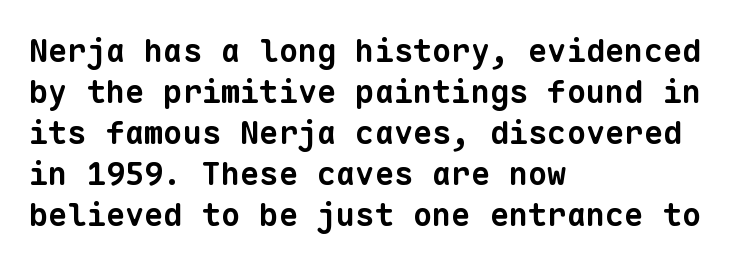
{"serif": "no", "bold": "yes", "weight": "bold", "width": "normal", "stroke_contrast": "low", "x_height": "medium", "monospaced": "yes", "underline": "no", "align": "left", "line_spacing": "normal", "line_spacing_ratio": 1.28, "letter_spacing": "normal", "letter_spacing_em": 0.0, "glyph_px": 32}
